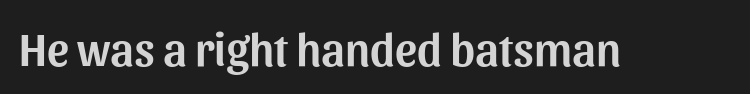
Q: Is the text italic (slanted)? A: No, it is upright.
Q: Is the typeface a serif or a sans-serif typeface? A: Sans-serif.
Q: Is the text underlined? A: No.
Q: Is the spacing between letters normal or unusually wide? A: Normal.
Q: Width (condensed, normal, or wide)? A: Normal.
Q: Stroke contrast? A: Medium.
Q: x-height? A: Medium.
Q: Monospaced? A: No.
